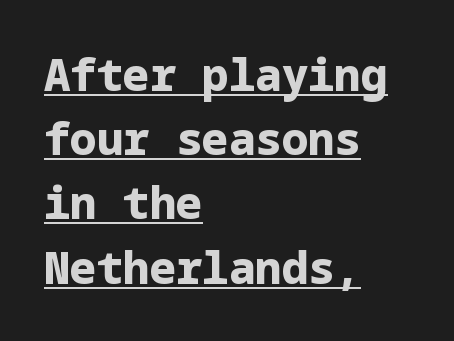
{"serif": "no", "italic": "no", "bold": "yes", "weight": "bold", "width": "normal", "stroke_contrast": "low", "x_height": "medium", "underline": "yes", "align": "left", "line_spacing": "normal", "line_spacing_ratio": 1.46, "letter_spacing": "normal", "letter_spacing_em": 0.0, "glyph_px": 44}
